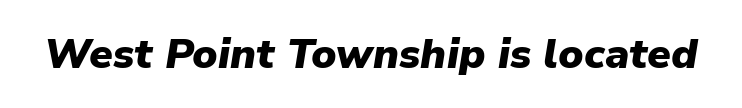
The image shows 42 px heavy type, italic (leaning right); set normal letter spacing, not underlined; low stroke contrast and a medium x-height.
